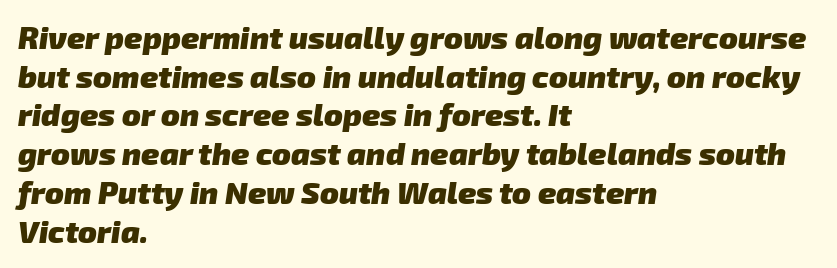
{"serif": "no", "bold": "yes", "weight": "heavy", "width": "normal", "stroke_contrast": "low", "x_height": "medium", "monospaced": "no", "underline": "no", "align": "left", "line_spacing": "normal", "line_spacing_ratio": 1.25, "letter_spacing": "normal", "letter_spacing_em": 0.0, "glyph_px": 31}
